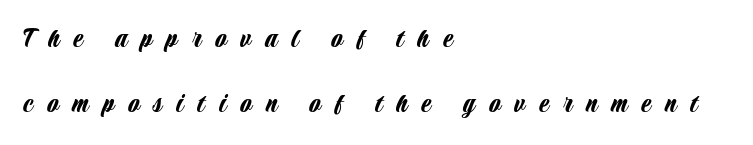
Q: Is the text italic (slanted)? A: Yes.
Q: Is the typeface a serif or a sans-serif typeface? A: Sans-serif.
Q: Is the text underlined? A: No.
Q: How is the paragraph aligned? A: Left-aligned.
Q: Is the spacing between letters normal or unusually wide? A: Unusually wide.
Q: Is the spacing between lines tight, normal or loose? A: Loose.
Q: Width (condensed, normal, or wide)? A: Condensed.
Q: Stroke contrast? A: Low.
Q: x-height? A: Large.
Q: Monospaced? A: No.
